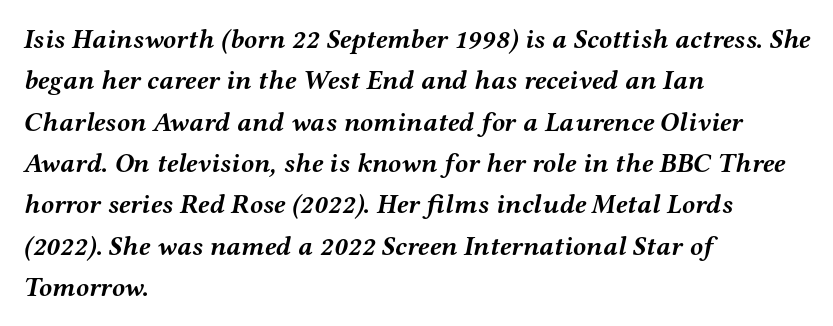
The image shows 27 px bold type, italic (leaning right); set left-aligned, normal line spacing (1.53x), normal letter spacing, not underlined.
